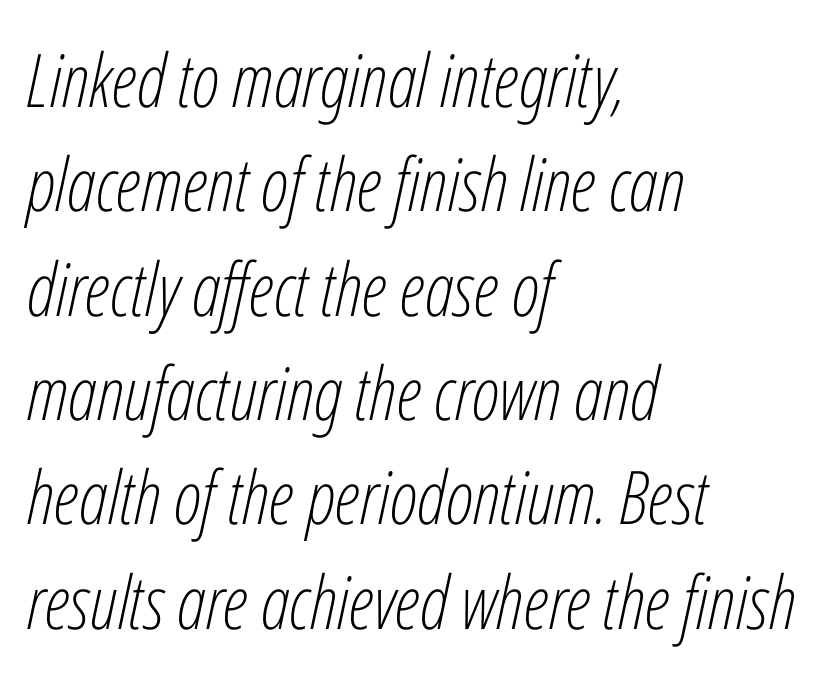
{"italic": "yes", "lean": "right", "slant_degrees": 12, "bold": "no", "weight": "light", "width": "condensed", "stroke_contrast": "low", "x_height": "medium", "monospaced": "no", "underline": "no", "align": "left", "line_spacing": "normal", "line_spacing_ratio": 1.41, "letter_spacing": "normal", "letter_spacing_em": 0.0, "glyph_px": 74}
